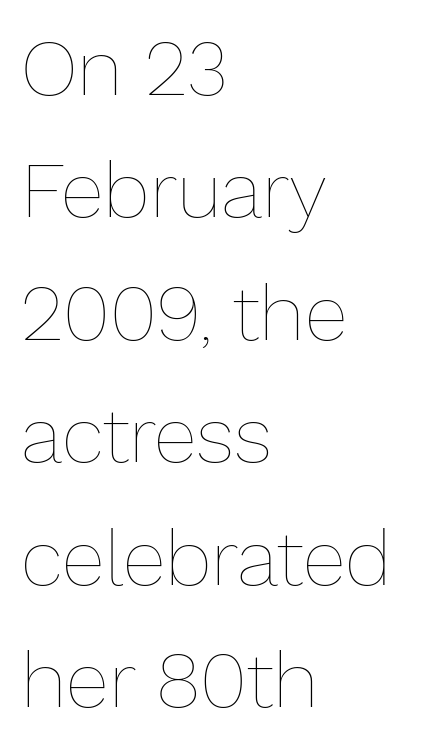
Vertical spacing — default. The font is comparable to plain body text, perhaps lighter. Do the letters lean? They stand straight. Spacing between characters is what you'd get straight out of the box.
